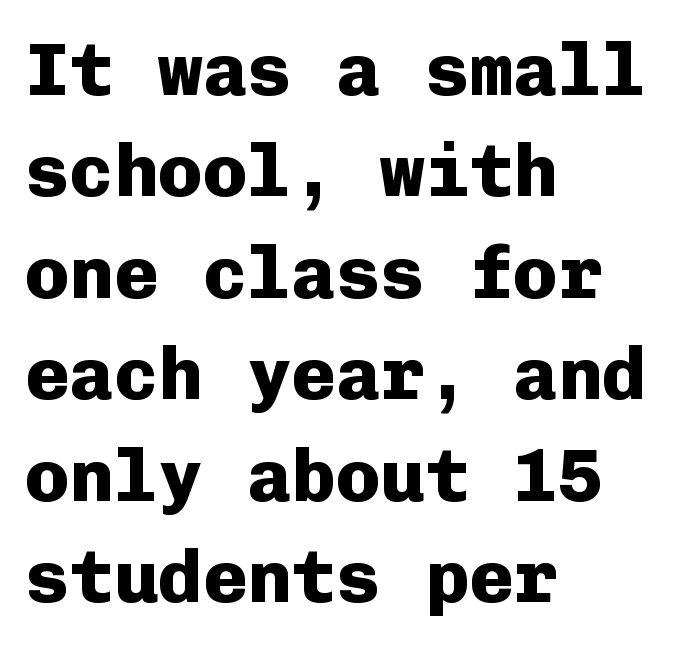
{"serif": "no", "italic": "no", "bold": "yes", "weight": "heavy", "width": "normal", "stroke_contrast": "low", "x_height": "medium", "monospaced": "yes", "underline": "no", "align": "left", "line_spacing": "normal", "line_spacing_ratio": 1.37, "letter_spacing": "normal", "letter_spacing_em": 0.0, "glyph_px": 74}
